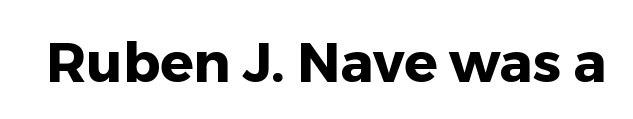
Q: Is the text bold? A: Yes.
Q: Is the text italic (slanted)? A: No, it is upright.
Q: Is the typeface a serif or a sans-serif typeface? A: Sans-serif.
Q: Is the text underlined? A: No.
Q: Is the spacing between letters normal or unusually wide? A: Normal.
Q: Width (condensed, normal, or wide)? A: Normal.
Q: Stroke contrast? A: Low.
Q: x-height? A: Medium.
Q: Monospaced? A: No.
